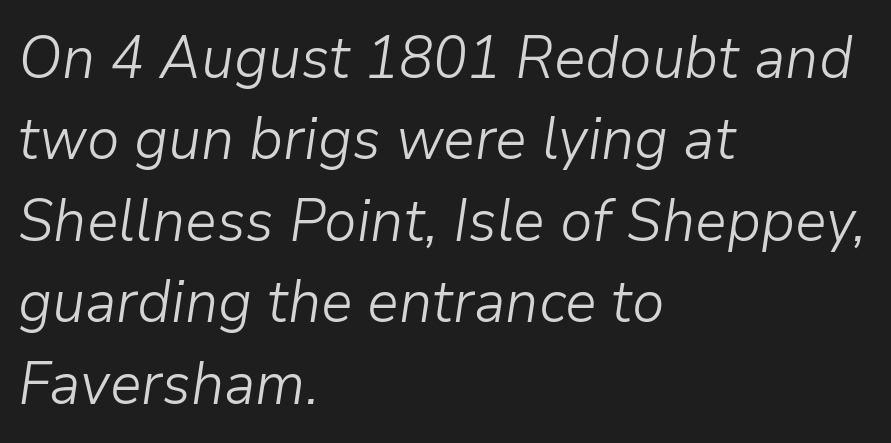
{"italic": "yes", "lean": "right", "slant_degrees": 9, "bold": "no", "weight": "light", "width": "normal", "stroke_contrast": "low", "x_height": "medium", "monospaced": "no", "underline": "no", "align": "left", "line_spacing": "normal", "line_spacing_ratio": 1.38, "letter_spacing": "normal", "letter_spacing_em": 0.0, "glyph_px": 59}
